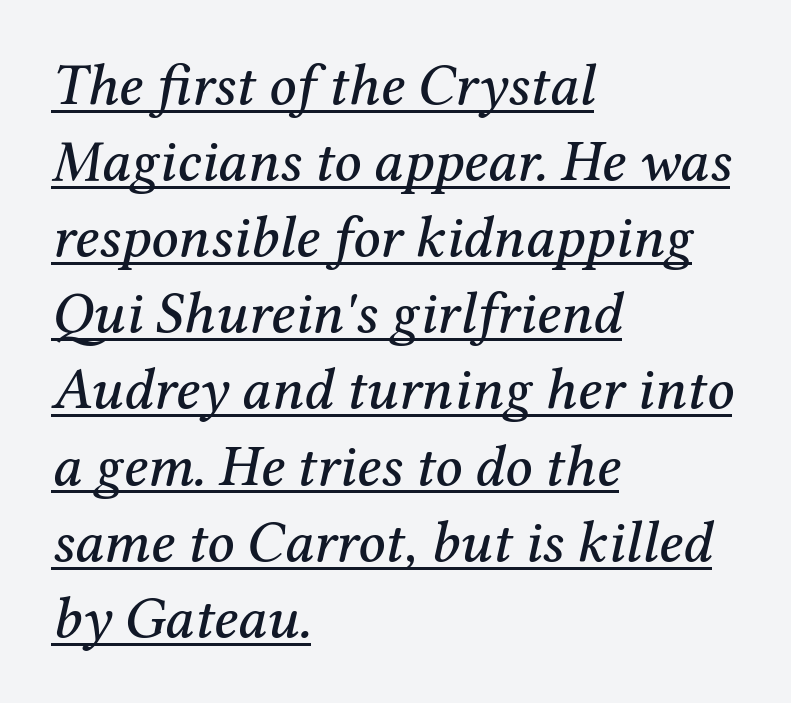
Q: Is the text italic (slanted)? A: Yes, it leans right by about 12 degrees.
Q: Is the typeface a serif or a sans-serif typeface? A: Serif.
Q: Is the text underlined? A: Yes.
Q: How is the paragraph aligned? A: Left-aligned.
Q: Is the spacing between letters normal or unusually wide? A: Normal.
Q: Is the spacing between lines tight, normal or loose? A: Normal.
Q: Width (condensed, normal, or wide)? A: Normal.
Q: Stroke contrast? A: Medium.
Q: x-height? A: Medium.
Q: Monospaced? A: No.
